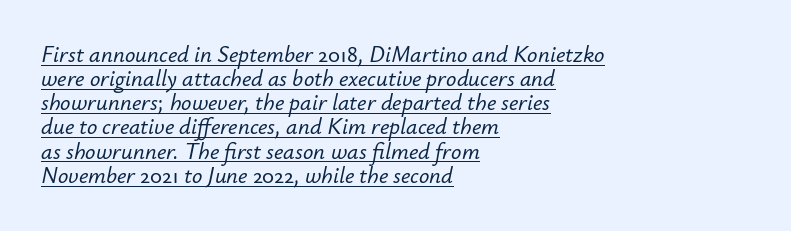
The image shows 23 px text type, italic (leaning right); set left-aligned, tight line spacing (1.05x), normal letter spacing, underlined.
